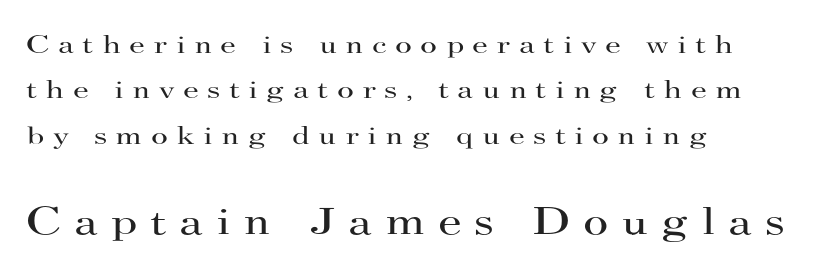
The image shows 39 px regular-weight, wide serif type, upright; set left-aligned, line spacing 1.75x, unusually wide letter spacing (+0.32 em), not underlined; the second (bottom) block is 1.5x larger; high stroke contrast and a small x-height.
